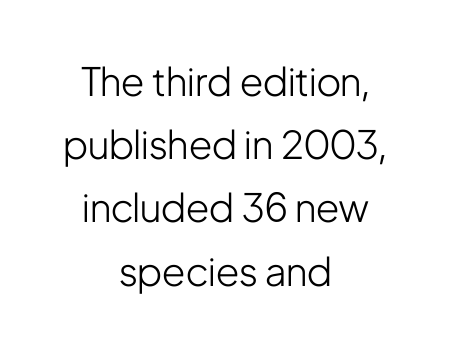
The image shows 39 px light, condensed sans-serif type, upright; set centered, normal line spacing (1.62x), normal letter spacing, not underlined; low stroke contrast and a medium x-height.
